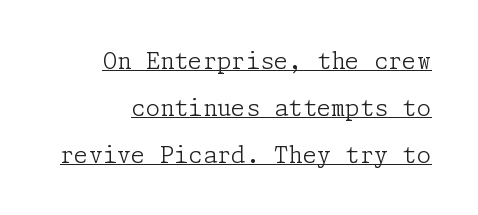
{"italic": "no", "bold": "no", "underline": "yes", "line_spacing": "loose", "line_spacing_ratio": 2.04, "letter_spacing": "normal", "letter_spacing_em": 0.0, "glyph_px": 23}
